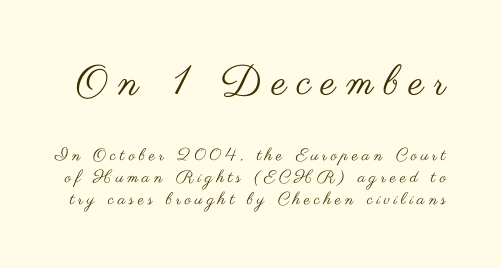
The image shows 42 px regular-weight, wide sans-serif type; set normal line spacing (1.31x), unusually wide letter spacing (+0.24 em), not underlined; the first (top) block is 2.47x larger; medium stroke contrast and a small x-height.
